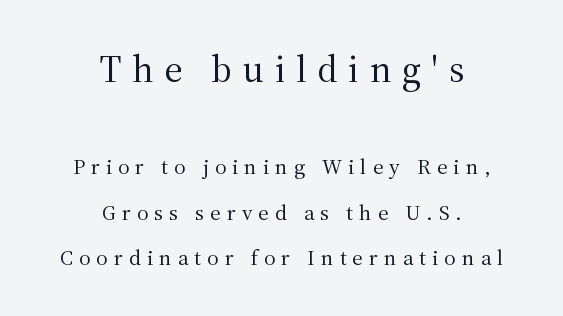
Q: Is the text bold? A: No.
Q: Is the text italic (slanted)? A: No, it is upright.
Q: Is the typeface a serif or a sans-serif typeface? A: Serif.
Q: Is the text underlined? A: No.
Q: How is the paragraph aligned? A: Centered.
Q: Is the spacing between letters normal or unusually wide? A: Unusually wide.
Q: Is the spacing between lines tight, normal or loose? A: Loose.
Q: Which block of text is set in a larger size, the first (top) or the second (bottom)? A: The first (top) one.
Q: Width (condensed, normal, or wide)? A: Normal.
Q: Stroke contrast? A: Medium.
Q: x-height? A: Medium.
Q: Monospaced? A: No.
